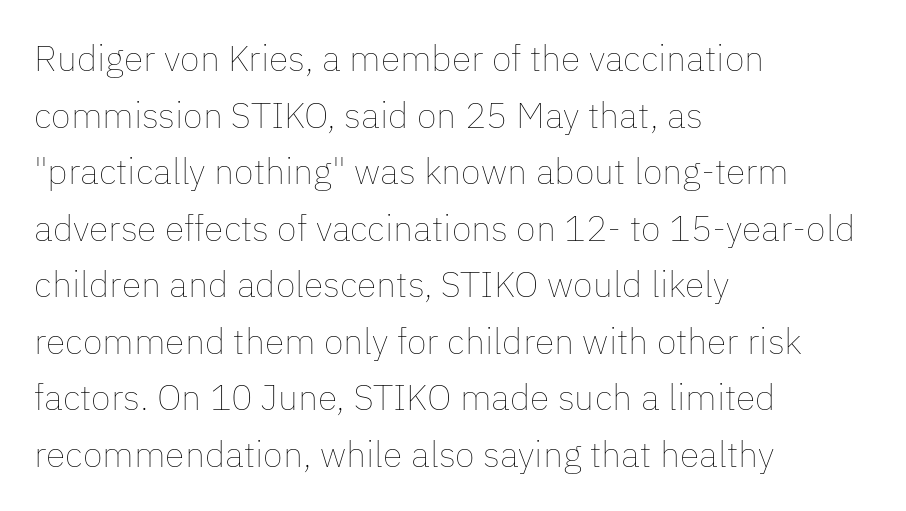
Q: Is the text bold? A: No.
Q: Is the text italic (slanted)? A: No, it is upright.
Q: Is the text underlined? A: No.
Q: How is the paragraph aligned? A: Left-aligned.
Q: Is the spacing between letters normal or unusually wide? A: Normal.
Q: Is the spacing between lines tight, normal or loose? A: Normal.
Q: Width (condensed, normal, or wide)? A: Normal.
Q: Stroke contrast? A: Low.
Q: x-height? A: Medium.
Q: Monospaced? A: No.
